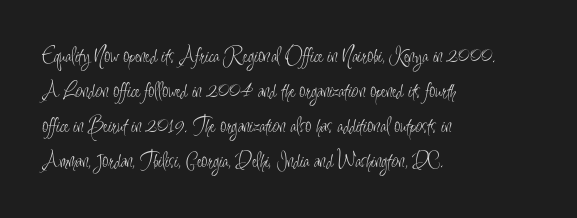
Q: Is the text bold? A: No.
Q: Is the text underlined? A: No.
Q: How is the paragraph aligned? A: Left-aligned.
Q: Is the spacing between letters normal or unusually wide? A: Normal.
Q: Is the spacing between lines tight, normal or loose? A: Normal.
